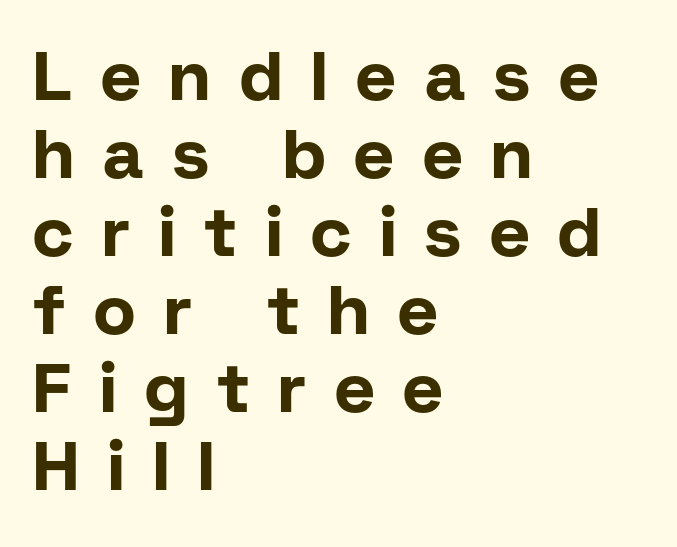
{"serif": "no", "italic": "no", "bold": "yes", "weight": "bold", "width": "normal", "stroke_contrast": "low", "x_height": "medium", "monospaced": "no", "underline": "no", "align": "left", "line_spacing": "tight", "line_spacing_ratio": 1.13, "letter_spacing": "wide", "letter_spacing_em": 0.42, "glyph_px": 69}
